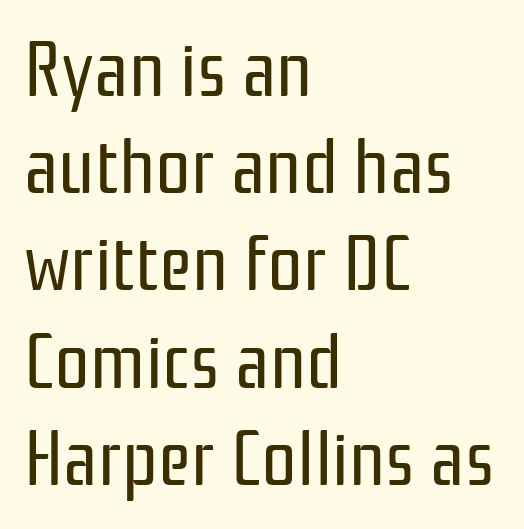
The baseline area is clear. The letterforms sit shoulder to shoulder at normal distance. Is this a sans? Yes — the strokes have no serifs. Character widths vary here, with narrow letters taking less room than wide ones.
